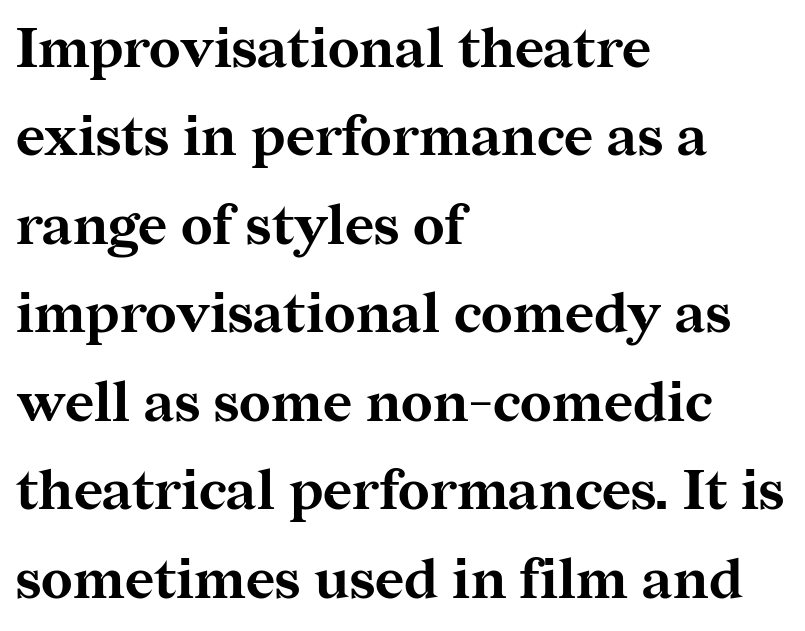
The specimen reads as upright at a glance. This block has exactly the height ordinary leading produces. Inter-character spacing is left at the font's built-in metrics. Think of a printed novel: that variable character pitch is what you see here.
